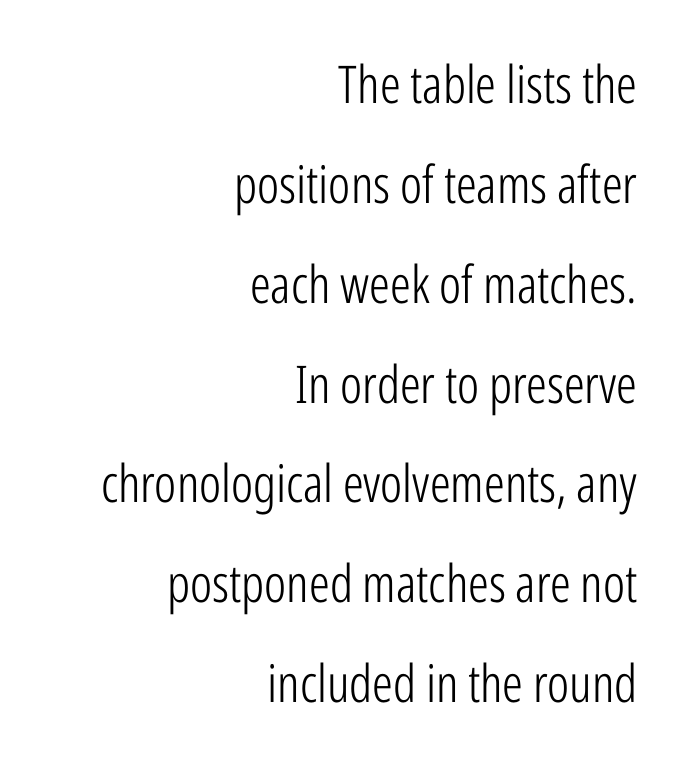
Unlike italic type, these characters show no tilt at all. Grotesque or geometric, the face here clearly has no serifs. The font is comparable to plain body text, perhaps lighter. The letters advance in unequal steps, a hallmark of proportional type. Rule under the text: the space is simply empty. If you measured baseline to baseline, you'd find a long distance.
